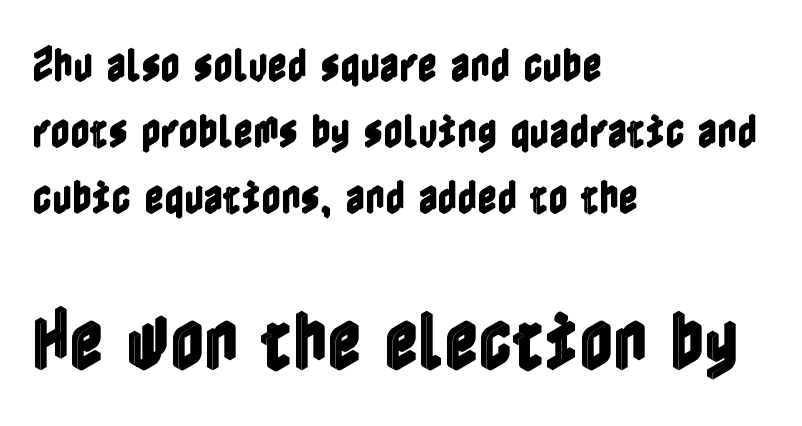
Q: Is the text italic (slanted)? A: No, it is upright.
Q: Is the text underlined? A: No.
Q: How is the paragraph aligned? A: Left-aligned.
Q: Is the spacing between letters normal or unusually wide? A: Normal.
Q: Which block of text is set in a larger size, the first (top) or the second (bottom)? A: The second (bottom) one.
Q: Width (condensed, normal, or wide)? A: Condensed.
Q: x-height? A: Medium.
